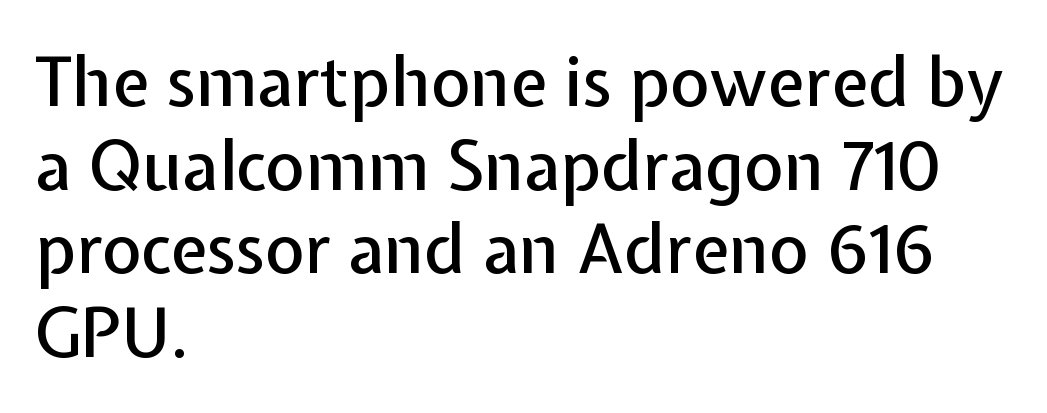
Q: Is the text italic (slanted)? A: No, it is upright.
Q: Is the typeface a serif or a sans-serif typeface? A: Sans-serif.
Q: Is the text underlined? A: No.
Q: How is the paragraph aligned? A: Left-aligned.
Q: Is the spacing between letters normal or unusually wide? A: Normal.
Q: Width (condensed, normal, or wide)? A: Normal.
Q: Stroke contrast? A: Low.
Q: x-height? A: Medium.
Q: Monospaced? A: No.
